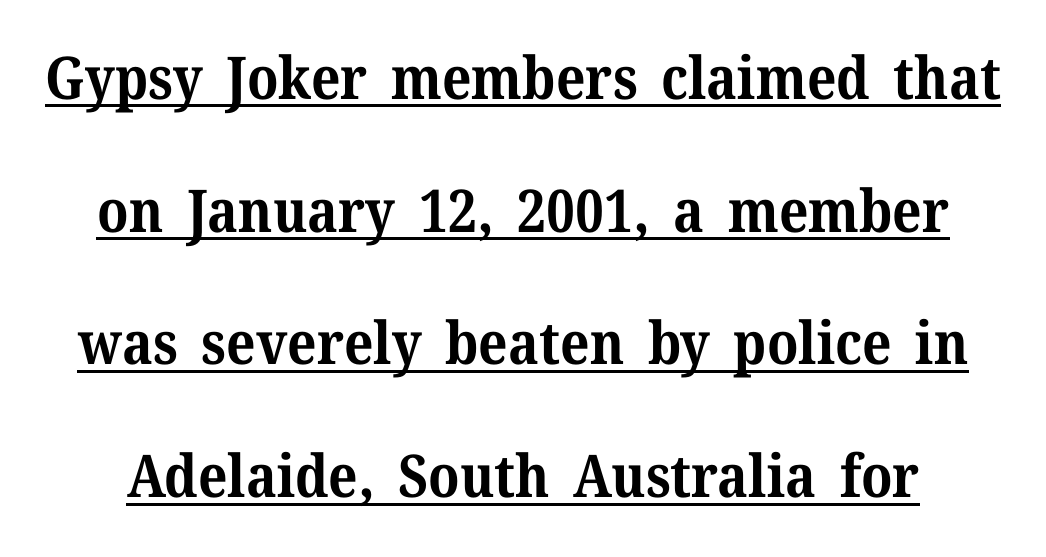
Does a line run under the words? Yes, clearly. Bold? Absolutely — the strokes are thick and heavy. Do the letters lean? They stand straight. Each letter keeps its own natural width here, so spacing adapts to shape. This rendering employs a face with finishing strokes, i.e., a serif. Short note: letters normally spaced.
